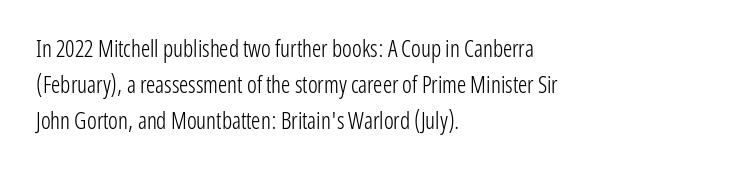
Nothing unusual about the tracking: characters are spaced as the font intends. The typesetter chose a ragged-right arrangement here. Vertical strokes here are truly vertical. In terms of leading, this rendering sits right in the middle.
